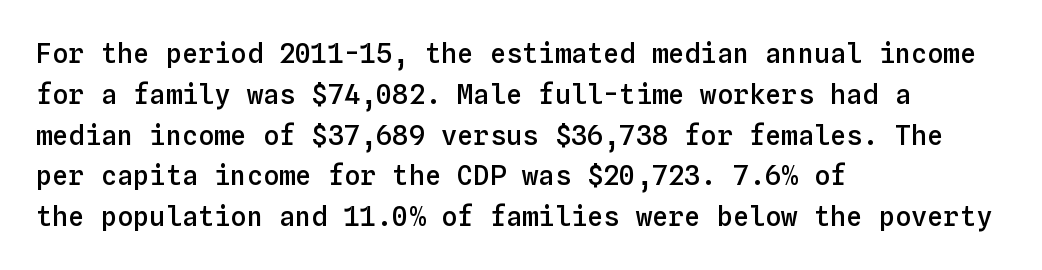
Compared with a centered layout, this one pins lines to the left instead. Compared with typical paragraphs, the rows here are spaced about the same. You can tell it's not italic because the verticals are truly vertical. Bare-footed words on every line. A fair bit of extra ink — the face is semibold, not bold.
